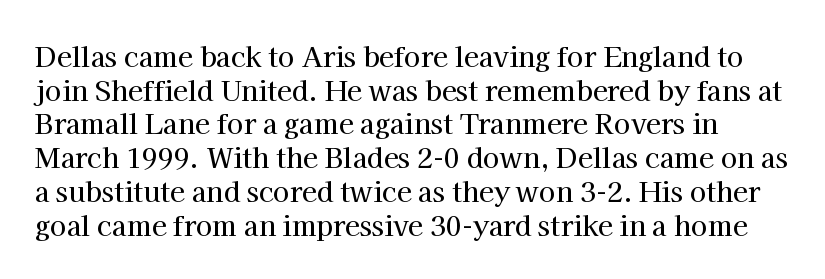
Q: Is the text italic (slanted)? A: No, it is upright.
Q: Is the text underlined? A: No.
Q: Is the spacing between letters normal or unusually wide? A: Normal.
Q: Is the spacing between lines tight, normal or loose? A: Normal.
